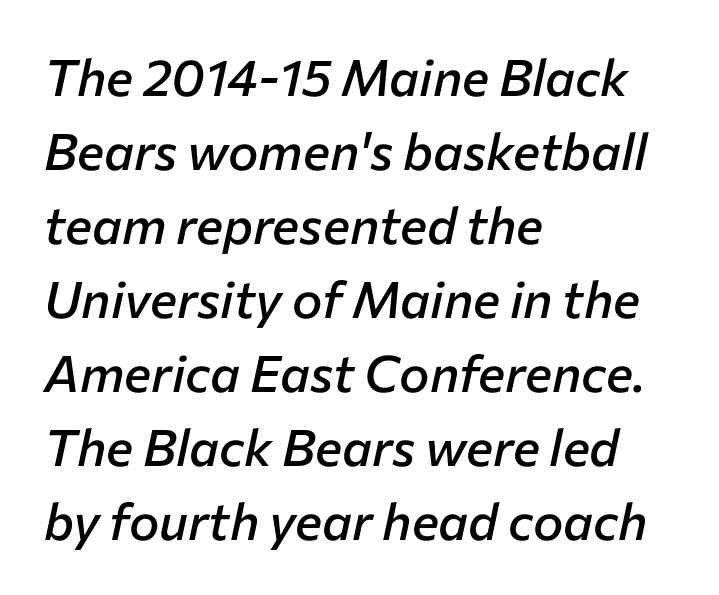
The image shows 51 px semibold type, italic (leaning right); set left-aligned, normal line spacing (1.45x), normal letter spacing, not underlined; low stroke contrast and a medium x-height.
